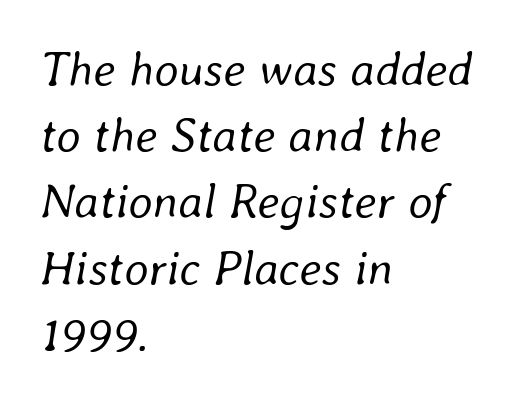
Q: Is the text bold? A: No.
Q: Is the text italic (slanted)? A: Yes, it leans right by about 8 degrees.
Q: Is the text underlined? A: No.
Q: How is the paragraph aligned? A: Left-aligned.
Q: Is the spacing between letters normal or unusually wide? A: Normal.
Q: Is the spacing between lines tight, normal or loose? A: Normal.
Q: Width (condensed, normal, or wide)? A: Normal.
Q: Stroke contrast? A: Low.
Q: x-height? A: Medium.
Q: Monospaced? A: No.
